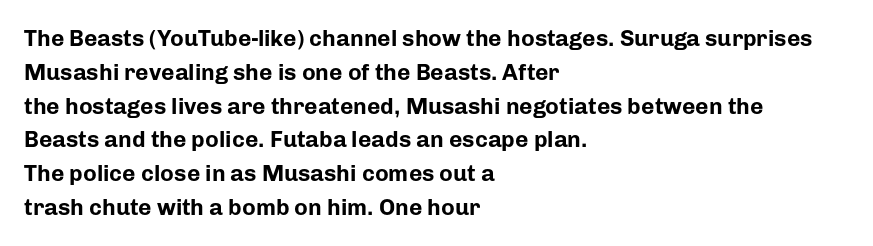
The image shows 23 px bold type, upright; set left-aligned, normal line spacing (1.47x), normal letter spacing, not underlined.
